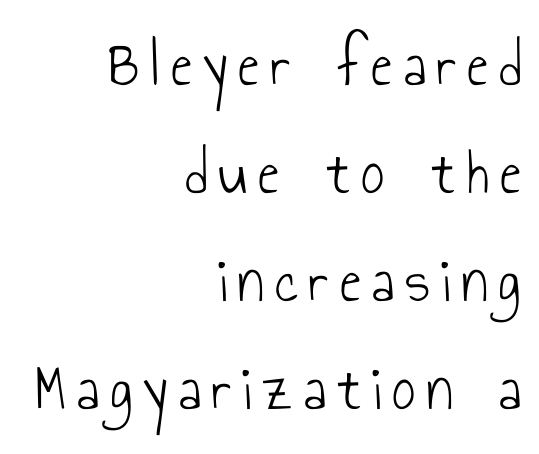
{"serif": "no", "italic": "no", "bold": "no", "weight": "light", "width": "condensed", "stroke_contrast": "low", "x_height": "small", "monospaced": "no", "underline": "no", "align": "right", "line_spacing": "normal", "line_spacing_ratio": 1.66, "glyph_px": 65}
